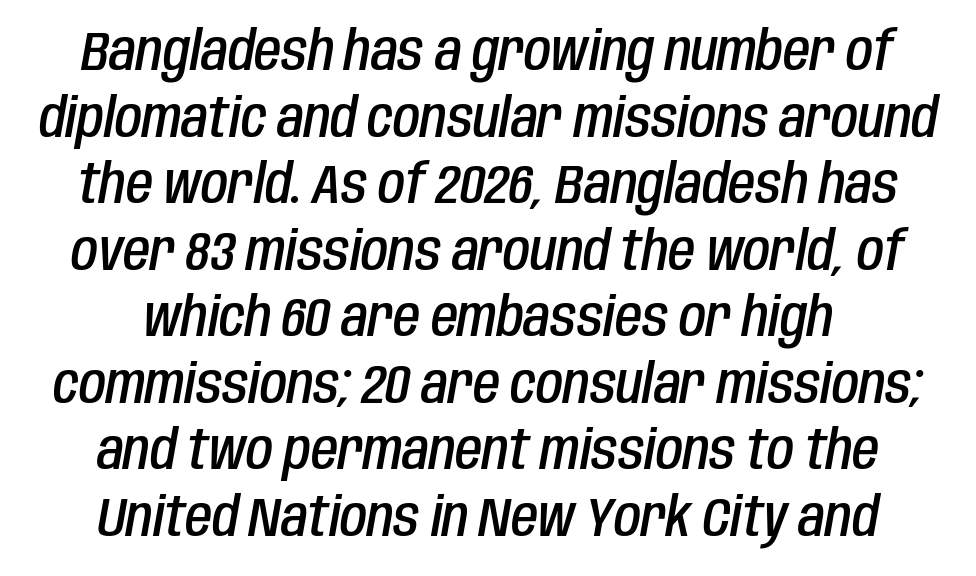
Q: Is the text bold? A: Semi-bold.
Q: Is the text italic (slanted)? A: Yes, it leans right by about 10 degrees.
Q: Is the text underlined? A: No.
Q: How is the paragraph aligned? A: Centered.
Q: Is the spacing between letters normal or unusually wide? A: Normal.
Q: Width (condensed, normal, or wide)? A: Condensed.
Q: Stroke contrast? A: Low.
Q: x-height? A: Large.
Q: Monospaced? A: No.
